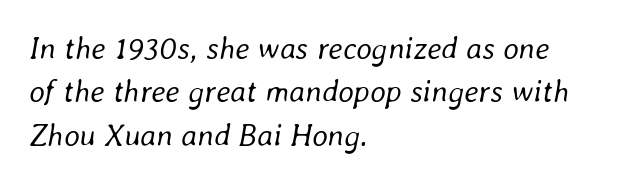
Q: Is the text bold? A: No.
Q: Is the text italic (slanted)? A: Yes, it leans right by about 8 degrees.
Q: Is the text underlined? A: No.
Q: How is the paragraph aligned? A: Left-aligned.
Q: Is the spacing between letters normal or unusually wide? A: Normal.
Q: Is the spacing between lines tight, normal or loose? A: Normal.
Q: Width (condensed, normal, or wide)? A: Normal.
Q: Stroke contrast? A: Low.
Q: x-height? A: Medium.
Q: Monospaced? A: No.
